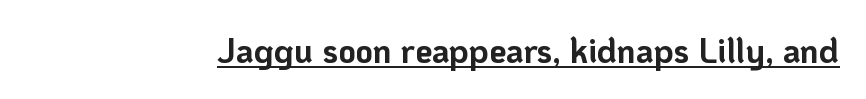
{"serif": "no", "italic": "no", "bold": "yes", "weight": "bold", "width": "normal", "stroke_contrast": "low", "x_height": "medium", "monospaced": "no", "underline": "yes", "letter_spacing": "normal", "letter_spacing_em": 0.0, "glyph_px": 34}
